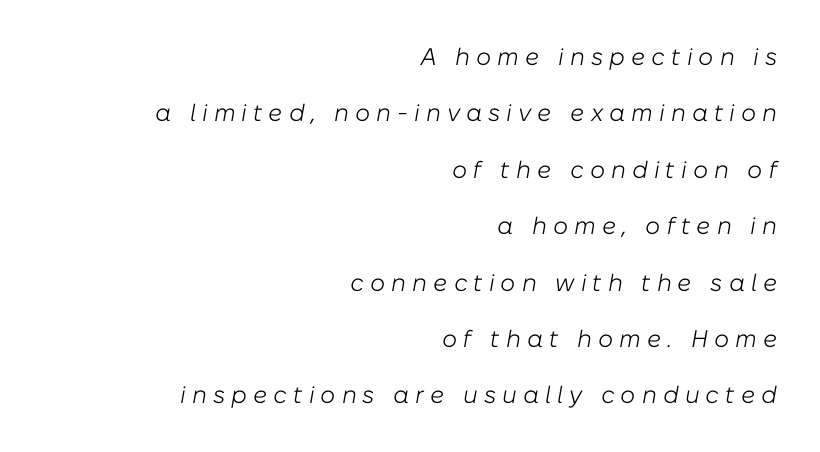
The image shows 24 px text type, italic (leaning right); set right-aligned, loose line spacing (2.35x), unusually wide letter spacing (+0.25 em), not underlined.
